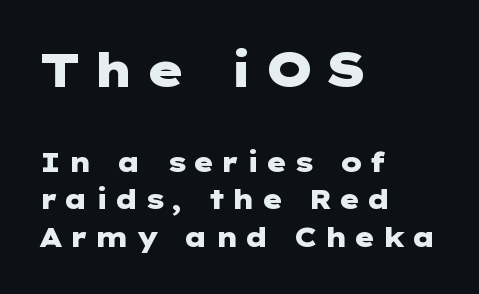
Q: Is the text bold? A: Yes.
Q: Is the text italic (slanted)? A: No, it is upright.
Q: Is the typeface a serif or a sans-serif typeface? A: Sans-serif.
Q: Is the text underlined? A: No.
Q: How is the paragraph aligned? A: Left-aligned.
Q: Is the spacing between letters normal or unusually wide? A: Unusually wide.
Q: Is the spacing between lines tight, normal or loose? A: Normal.
Q: Which block of text is set in a larger size, the first (top) or the second (bottom)? A: The first (top) one.
Q: Width (condensed, normal, or wide)? A: Wide.
Q: Stroke contrast? A: Low.
Q: x-height? A: Medium.
